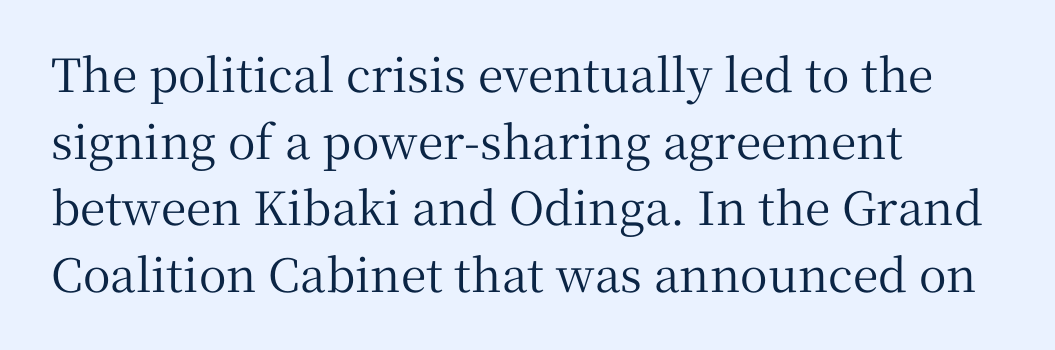
The lettering stays uniformly vertical, giving the passage a roman look. Examine the stroke ends and you'll spot serifs. Do the characters align in a grid? No, the font is proportional. Where is the straight margin? On the left.
